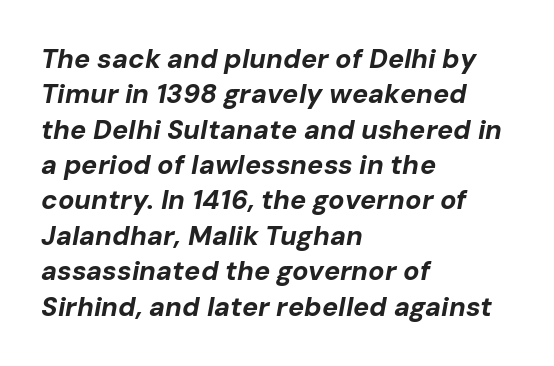
Q: Is the text bold? A: Yes.
Q: Is the text italic (slanted)? A: Yes, it leans right by about 10 degrees.
Q: Is the text underlined? A: No.
Q: How is the paragraph aligned? A: Left-aligned.
Q: Is the spacing between letters normal or unusually wide? A: Normal.
Q: Is the spacing between lines tight, normal or loose? A: Normal.
